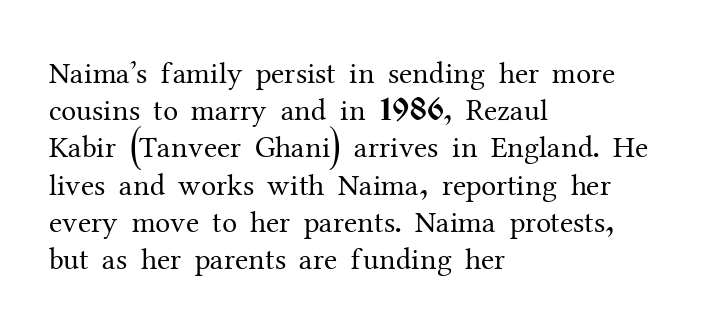
Weight: in the light-to-regular range. The tracking reads as untouched default to a designer's eye. Each letter keeps its own natural width here, so spacing adapts to shape. The compositor pushed each line to the left boundary. Are there feet on the stems? There are — it's a serif.
